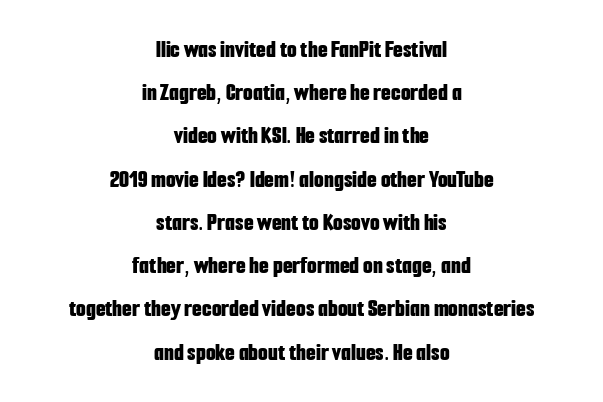
The image shows 25 px bold type, upright; set centered, line spacing 1.73x, normal letter spacing, not underlined.
